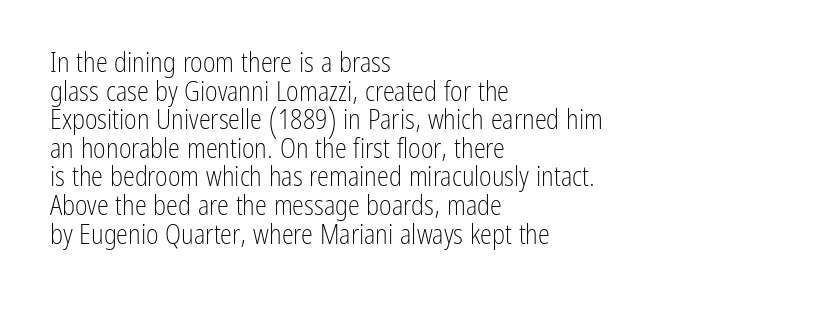
Q: Is the text bold? A: No.
Q: Is the text italic (slanted)? A: No, it is upright.
Q: Is the text underlined? A: No.
Q: How is the paragraph aligned? A: Left-aligned.
Q: Is the spacing between letters normal or unusually wide? A: Normal.
Q: Is the spacing between lines tight, normal or loose? A: Tight.
